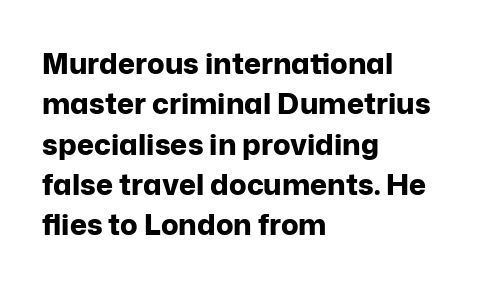
Q: Is the text bold? A: Yes.
Q: Is the text italic (slanted)? A: No, it is upright.
Q: Is the typeface a serif or a sans-serif typeface? A: Sans-serif.
Q: Is the text underlined? A: No.
Q: How is the paragraph aligned? A: Left-aligned.
Q: Is the spacing between letters normal or unusually wide? A: Normal.
Q: Is the spacing between lines tight, normal or loose? A: Normal.
Q: Width (condensed, normal, or wide)? A: Normal.
Q: Stroke contrast? A: Low.
Q: x-height? A: Medium.
Q: Monospaced? A: No.
